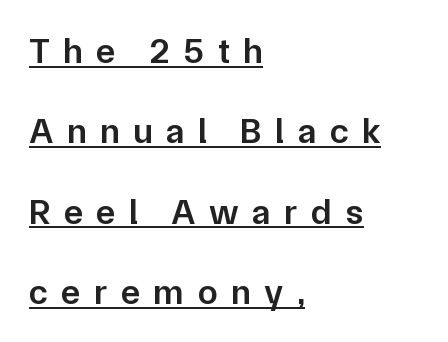
Q: Is the text bold? A: Semi-bold.
Q: Is the text italic (slanted)? A: No, it is upright.
Q: Is the typeface a serif or a sans-serif typeface? A: Sans-serif.
Q: Is the text underlined? A: Yes.
Q: How is the paragraph aligned? A: Left-aligned.
Q: Is the spacing between letters normal or unusually wide? A: Unusually wide.
Q: Is the spacing between lines tight, normal or loose? A: Loose.
Q: Width (condensed, normal, or wide)? A: Normal.
Q: Stroke contrast? A: Low.
Q: x-height? A: Medium.
Q: Monospaced? A: No.
